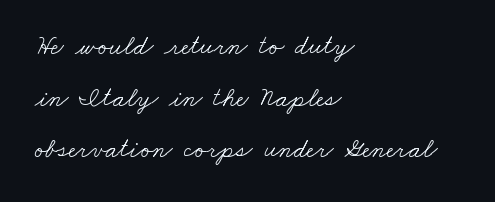
Characters follow at the spacing the type designer built in. The baseline area is clear. The passage shown stacks its lines with a broad gap. The ragged edge is on the right, which tells us the setting is flush left.
